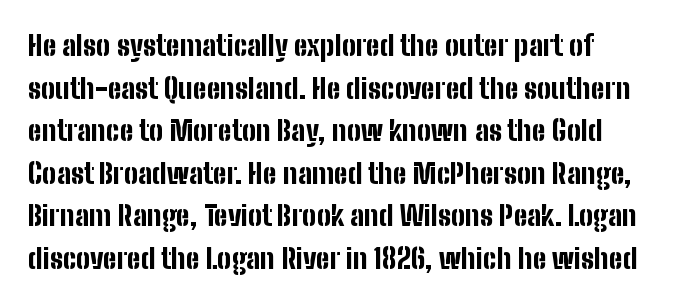
The image shows 28 px bold, condensed sans-serif type, upright; set normal line spacing (1.52x), normal letter spacing, not underlined; low stroke contrast and a medium x-height.
